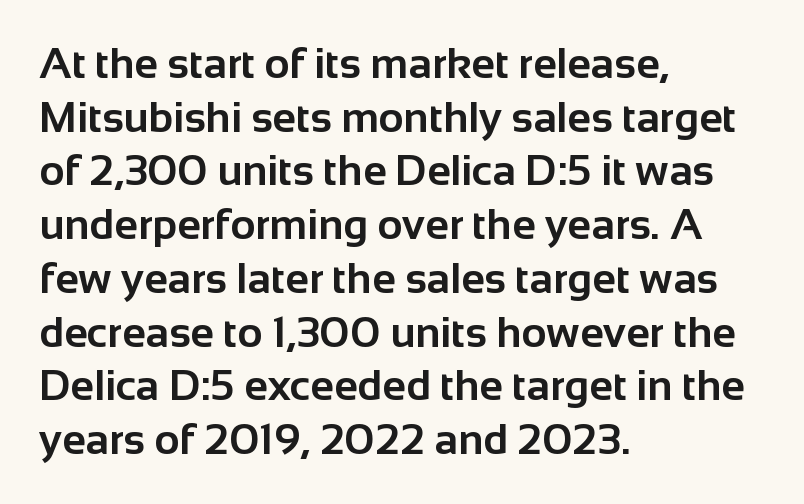
{"serif": "no", "italic": "no", "bold": "yes", "weight": "bold", "width": "normal", "stroke_contrast": "low", "x_height": "medium", "monospaced": "no", "underline": "no", "align": "left", "line_spacing": "normal", "line_spacing_ratio": 1.25, "letter_spacing": "normal", "letter_spacing_em": 0.0, "glyph_px": 43}
